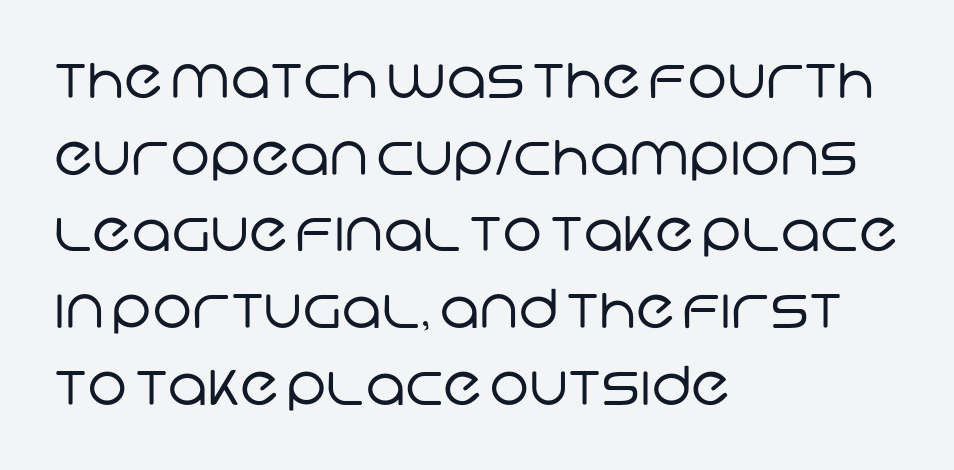
Q: Is the text bold? A: No.
Q: Is the typeface a serif or a sans-serif typeface? A: Sans-serif.
Q: Is the text underlined? A: No.
Q: How is the paragraph aligned? A: Left-aligned.
Q: Is the spacing between letters normal or unusually wide? A: Normal.
Q: Is the spacing between lines tight, normal or loose? A: Normal.
Q: Width (condensed, normal, or wide)? A: Normal.
Q: Stroke contrast? A: Low.
Q: x-height? A: Large.
Q: Monospaced? A: No.
